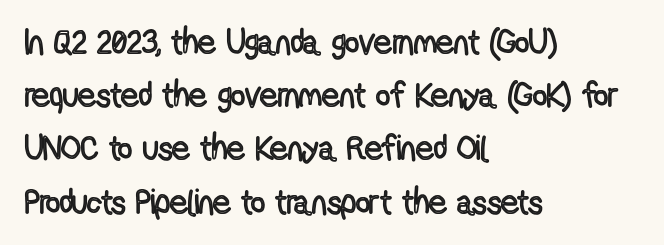
Q: Is the text italic (slanted)? A: No, it is upright.
Q: Is the text underlined? A: No.
Q: How is the paragraph aligned? A: Left-aligned.
Q: Is the spacing between letters normal or unusually wide? A: Normal.
Q: Is the spacing between lines tight, normal or loose? A: Normal.
Q: Width (condensed, normal, or wide)? A: Condensed.
Q: x-height? A: Medium.
Q: Monospaced? A: No.
